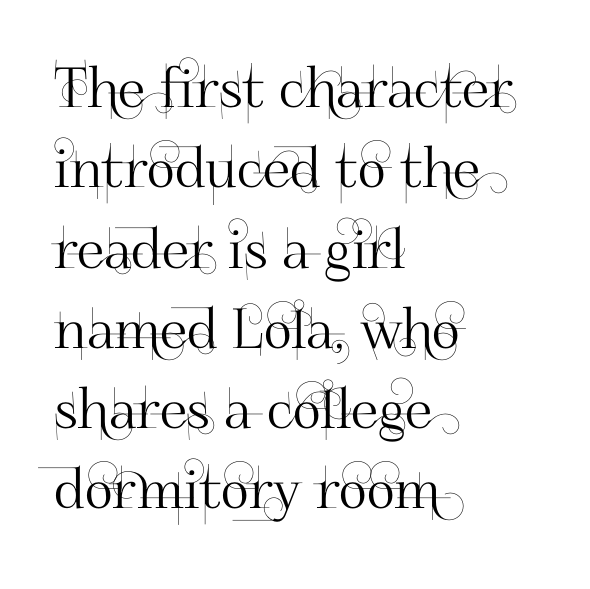
Q: Is the text italic (slanted)? A: No, it is upright.
Q: Is the typeface a serif or a sans-serif typeface? A: Sans-serif.
Q: Is the text underlined? A: No.
Q: How is the paragraph aligned? A: Left-aligned.
Q: Is the spacing between letters normal or unusually wide? A: Normal.
Q: Is the spacing between lines tight, normal or loose? A: Normal.
Q: Width (condensed, normal, or wide)? A: Normal.
Q: Stroke contrast? A: High.
Q: x-height? A: Small.
Q: Monospaced? A: No.
